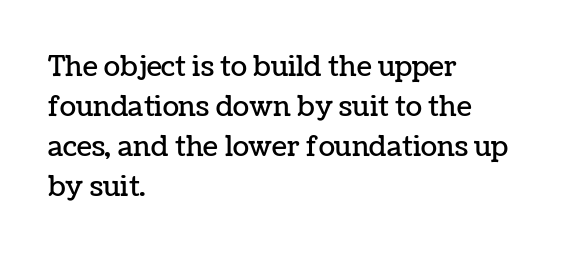
The image shows 27 px text type, upright; set left-aligned, normal line spacing (1.48x), normal letter spacing, not underlined.
